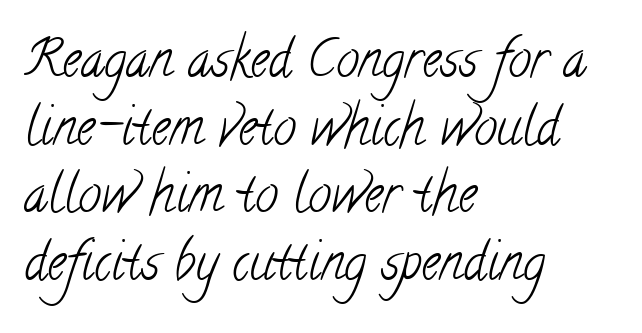
{"bold": "no", "weight": "light", "width": "condensed", "stroke_contrast": "low", "x_height": "small", "monospaced": "no", "underline": "no", "align": "left", "line_spacing": "normal", "line_spacing_ratio": 1.3, "letter_spacing": "normal", "letter_spacing_em": 0.0, "glyph_px": 52}
